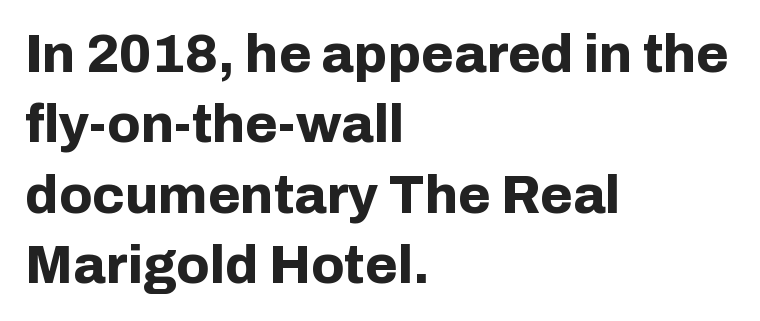
Q: Is the text bold? A: Yes.
Q: Is the text italic (slanted)? A: No, it is upright.
Q: Is the typeface a serif or a sans-serif typeface? A: Sans-serif.
Q: Is the text underlined? A: No.
Q: How is the paragraph aligned? A: Left-aligned.
Q: Is the spacing between letters normal or unusually wide? A: Normal.
Q: Is the spacing between lines tight, normal or loose? A: Normal.
Q: Width (condensed, normal, or wide)? A: Normal.
Q: Stroke contrast? A: Low.
Q: x-height? A: Medium.
Q: Monospaced? A: No.
